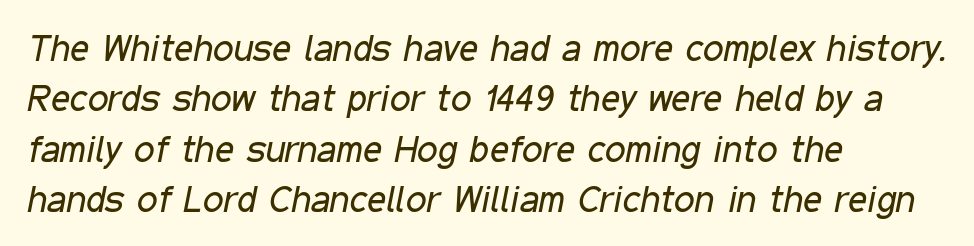
This is oblique type, the kind used for emphasis or titles. A quiet, ordinary-to-light weight characterises the typeface. Compared with typical body copy, the letter spacing here is the same. A student would call this left alignment; a typographer would say flush left, rag right.
